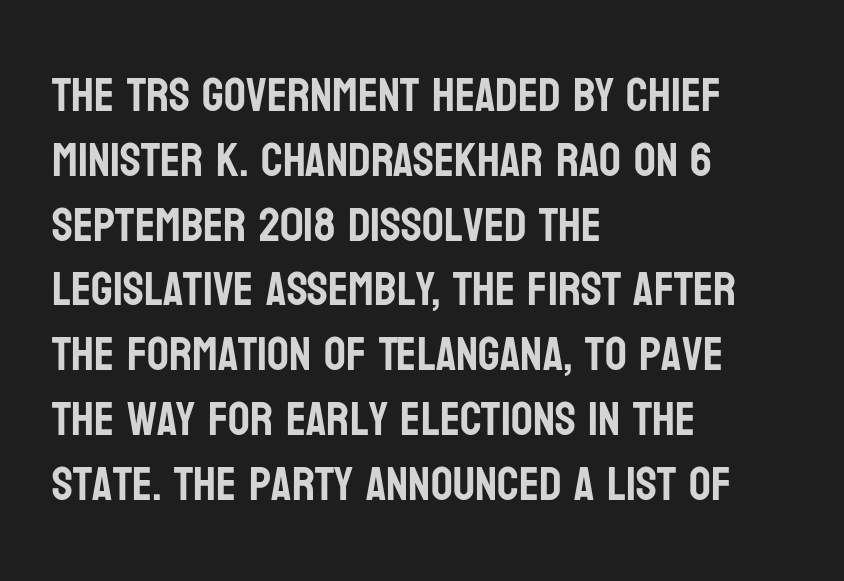
A typesetter would call this zero additional tracking. These lines are rendered in a variable-pitch font. Unlike a traditional serif, this face leaves its strokes unadorned. The words here are not underlined. Layout note: lines flush left. Posture: straight, roman, zero tilt.
